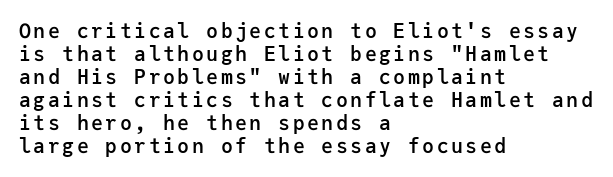
Q: Is the text bold? A: Semi-bold.
Q: Is the text italic (slanted)? A: No, it is upright.
Q: Is the text underlined? A: No.
Q: How is the paragraph aligned? A: Left-aligned.
Q: Is the spacing between lines tight, normal or loose? A: Tight.
